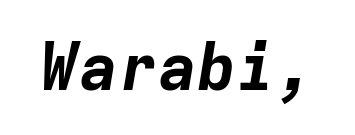
Q: Is the text bold? A: Yes.
Q: Is the text italic (slanted)? A: Yes, it leans right by about 9 degrees.
Q: Is the text underlined? A: No.
Q: Is the spacing between letters normal or unusually wide? A: Normal.
Q: Width (condensed, normal, or wide)? A: Normal.
Q: Stroke contrast? A: Low.
Q: x-height? A: Medium.
Q: Monospaced? A: Yes.
